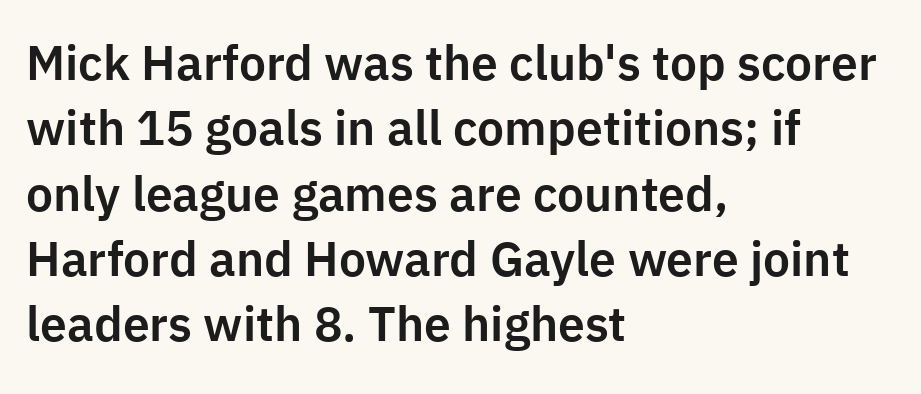
Default kerning and tracking; the words read as compact shapes. The rendering uses a moderate line-height, typical for paragraphs. The typesetter chose a ragged-right arrangement here. The axis of the letterforms is exactly vertical. Clear beneath every line of the passage.
